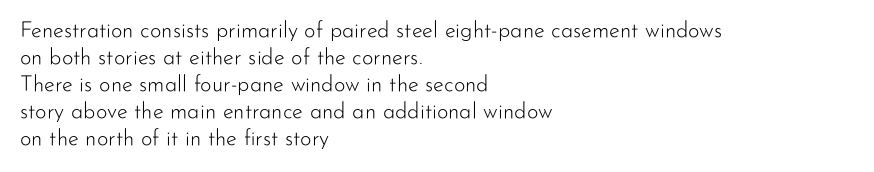
Beneath every word, the page is bare. The lettering holds an erect, upright posture throughout. Caption: face not bold, strokes unweighted. The gaps between neighbouring characters are ordinary and unremarkable.
